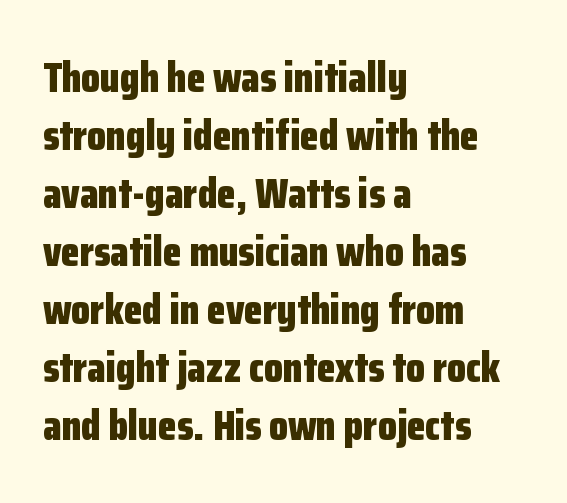
Q: Is the text bold? A: Yes.
Q: Is the text italic (slanted)? A: No, it is upright.
Q: Is the typeface a serif or a sans-serif typeface? A: Sans-serif.
Q: Is the text underlined? A: No.
Q: How is the paragraph aligned? A: Left-aligned.
Q: Is the spacing between letters normal or unusually wide? A: Normal.
Q: Is the spacing between lines tight, normal or loose? A: Normal.
Q: Width (condensed, normal, or wide)? A: Condensed.
Q: Stroke contrast? A: Low.
Q: x-height? A: Medium.
Q: Monospaced? A: No.
